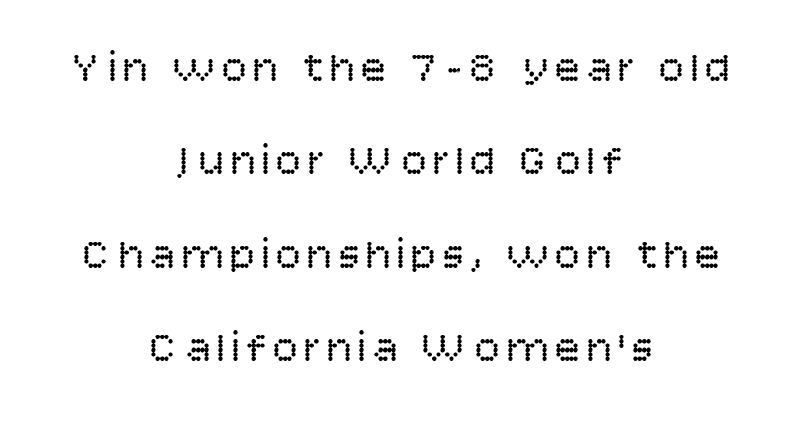
The image shows 43 px regular-weight sans-serif type, upright; set centered, loose line spacing (2.17x), not underlined; low stroke contrast and a large x-height.
